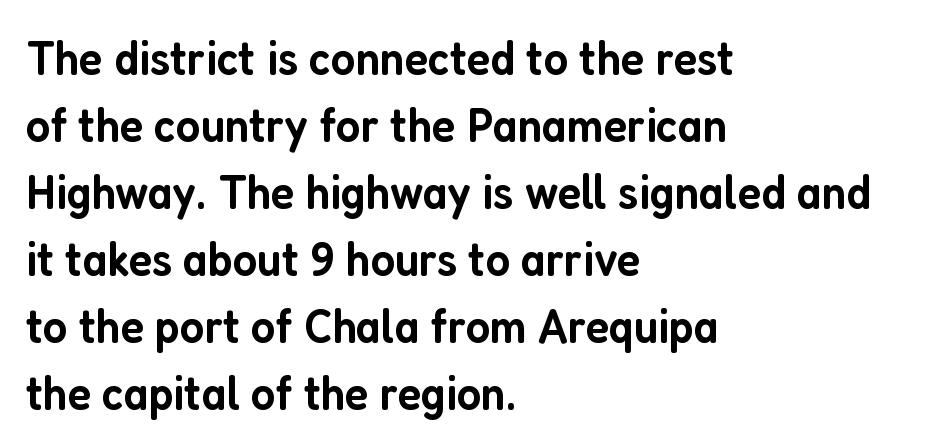
Q: Is the text bold? A: Semi-bold.
Q: Is the text italic (slanted)? A: No, it is upright.
Q: Is the typeface a serif or a sans-serif typeface? A: Sans-serif.
Q: Is the text underlined? A: No.
Q: How is the paragraph aligned? A: Left-aligned.
Q: Is the spacing between letters normal or unusually wide? A: Normal.
Q: Is the spacing between lines tight, normal or loose? A: Normal.
Q: Width (condensed, normal, or wide)? A: Condensed.
Q: Stroke contrast? A: Low.
Q: x-height? A: Medium.
Q: Monospaced? A: No.
